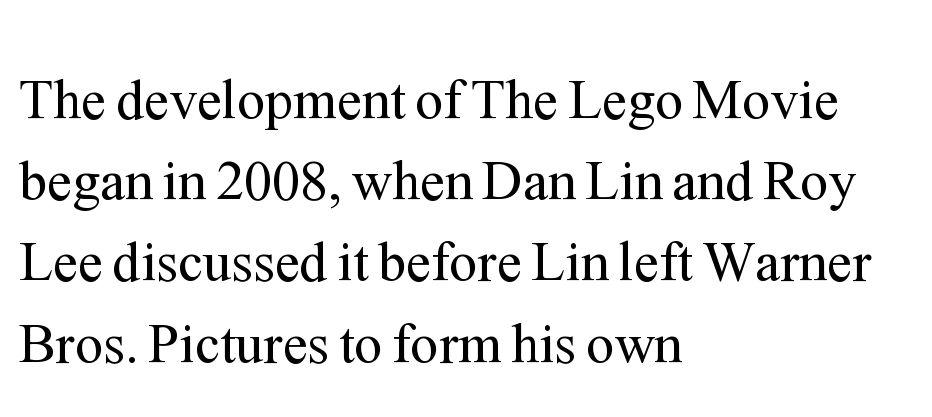
Do the letters lean? They stand straight. This rendering features lettering with no underline. This sample keeps an unexceptional amount of space between lines. Letterform terminals end in serifs throughout the passage. Ink coverage per letter is moderate at most.
